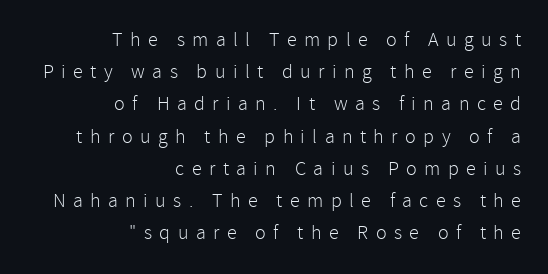
Q: Is the text bold? A: No.
Q: Is the text italic (slanted)? A: No, it is upright.
Q: Is the text underlined? A: No.
Q: How is the paragraph aligned? A: Right-aligned.
Q: Is the spacing between letters normal or unusually wide? A: Unusually wide.
Q: Is the spacing between lines tight, normal or loose? A: Normal.
